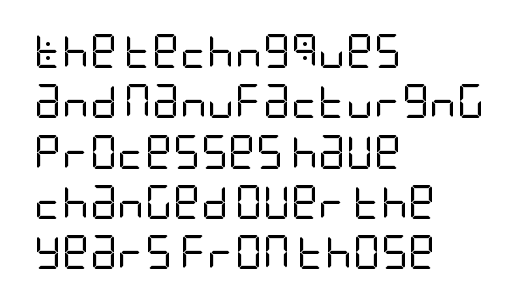
The image shows 34 px regular-weight, condensed sans-serif type, upright; set left-aligned, normal line spacing (1.48x), normal letter spacing, not underlined; low stroke contrast and a large x-height.
